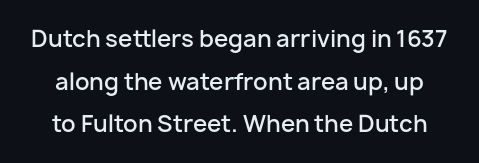
{"italic": "no", "bold": "semi", "underline": "no", "line_spacing_ratio": 1.85, "letter_spacing": "normal", "letter_spacing_em": 0.0, "glyph_px": 23}
